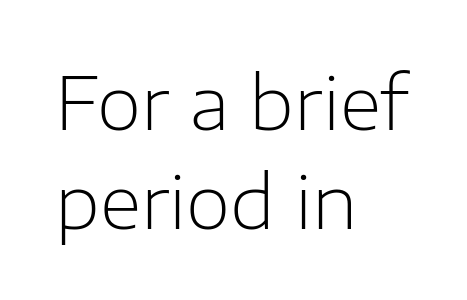
{"serif": "no", "italic": "no", "bold": "no", "weight": "light", "width": "normal", "stroke_contrast": "low", "x_height": "medium", "monospaced": "no", "underline": "no", "align": "left", "line_spacing": "normal", "line_spacing_ratio": 1.37, "letter_spacing": "normal", "letter_spacing_em": 0.0, "glyph_px": 72}
